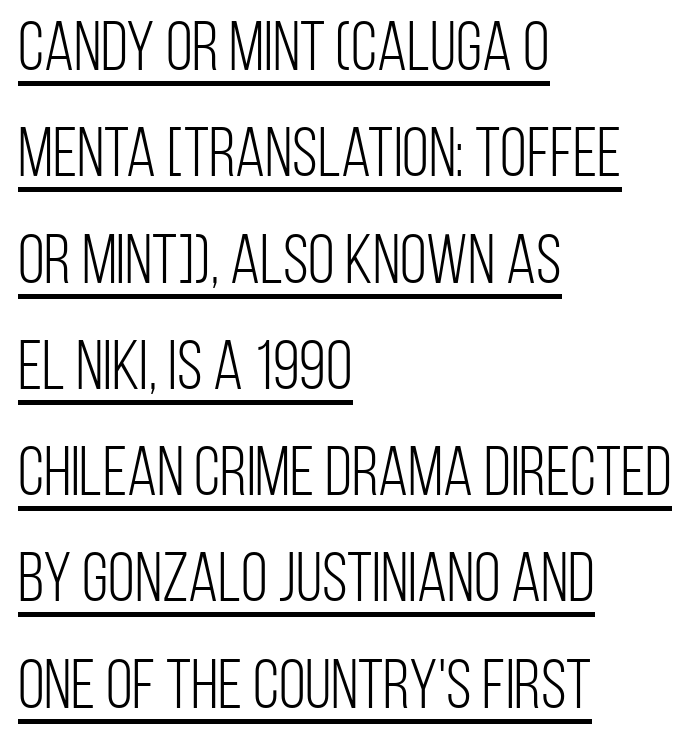
The image shows 69 px light, condensed sans-serif type, upright; set left-aligned, normal line spacing (1.54x), normal letter spacing, underlined; low stroke contrast and a large x-height.
